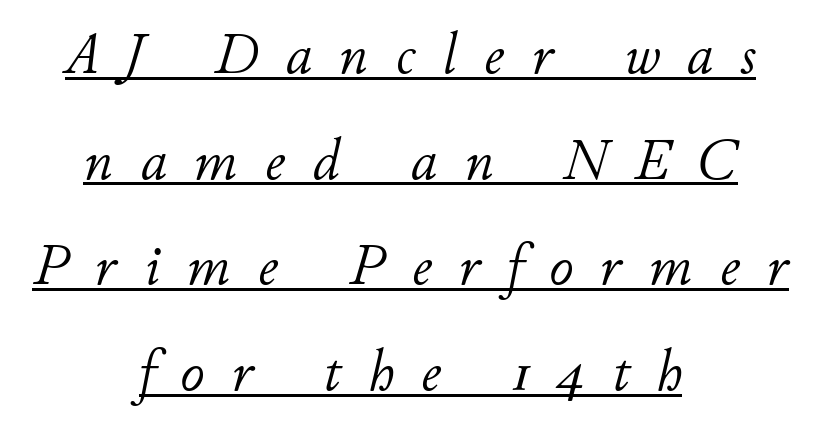
{"italic": "yes", "lean": "right", "slant_degrees": 11, "bold": "no", "weight": "light", "width": "normal", "stroke_contrast": "low", "x_height": "small", "monospaced": "no", "underline": "yes", "align": "center", "line_spacing_ratio": 1.79, "letter_spacing": "wide", "letter_spacing_em": 0.46, "glyph_px": 59}
